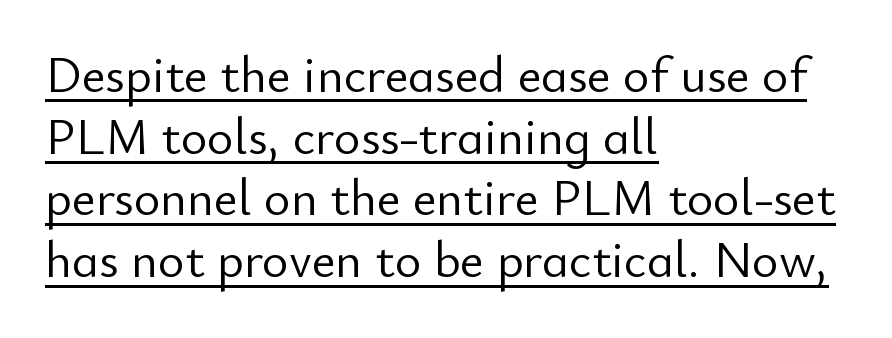
Q: Is the text bold? A: No.
Q: Is the text italic (slanted)? A: No, it is upright.
Q: Is the typeface a serif or a sans-serif typeface? A: Sans-serif.
Q: Is the text underlined? A: Yes.
Q: How is the paragraph aligned? A: Left-aligned.
Q: Is the spacing between letters normal or unusually wide? A: Normal.
Q: Width (condensed, normal, or wide)? A: Normal.
Q: Stroke contrast? A: Low.
Q: x-height? A: Small.
Q: Monospaced? A: No.
